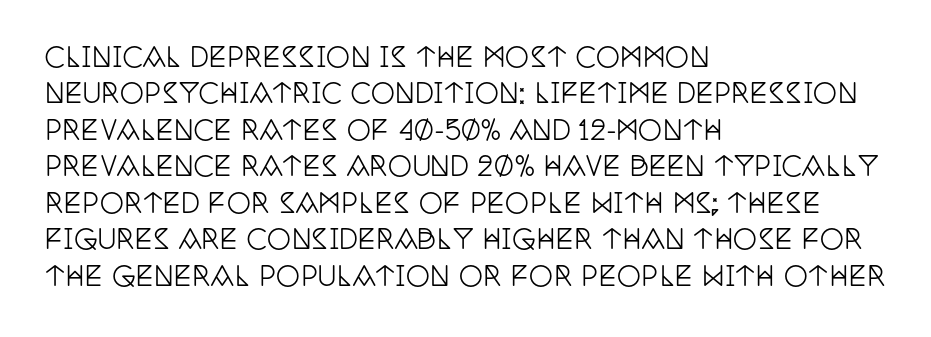
Q: Is the text italic (slanted)? A: No, it is upright.
Q: Is the text underlined? A: No.
Q: How is the paragraph aligned? A: Left-aligned.
Q: Is the spacing between letters normal or unusually wide? A: Normal.
Q: Is the spacing between lines tight, normal or loose? A: Normal.
